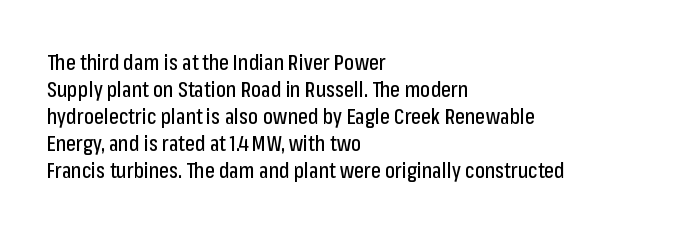
{"italic": "no", "underline": "no", "align": "left", "line_spacing": "normal", "line_spacing_ratio": 1.29, "letter_spacing": "normal", "letter_spacing_em": 0.0, "glyph_px": 21}
